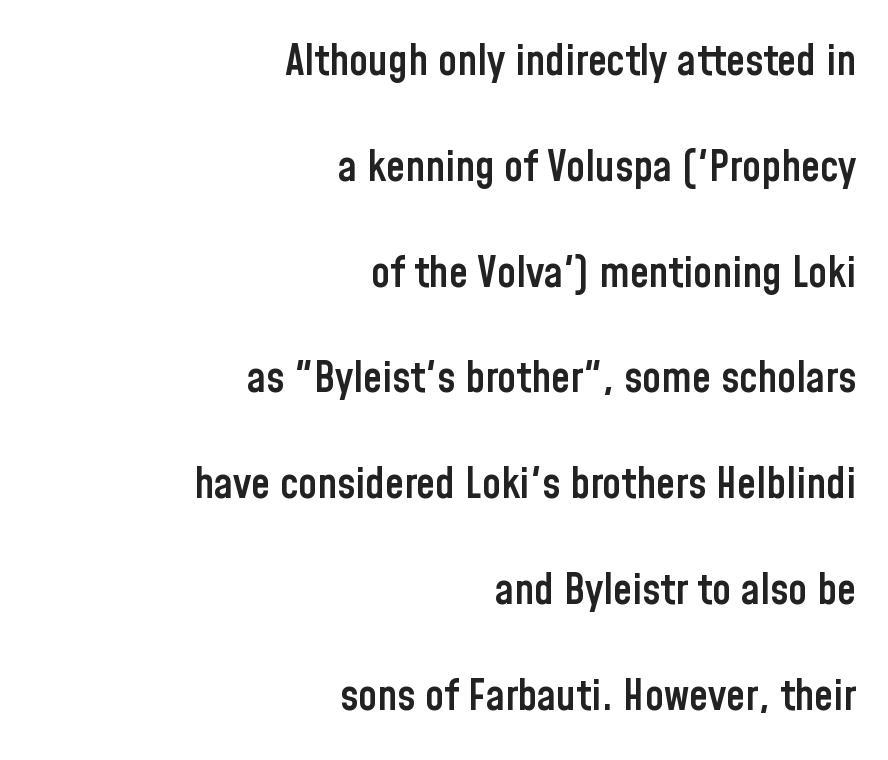
{"serif": "no", "italic": "no", "bold": "semi", "weight": "semibold", "width": "condensed", "stroke_contrast": "low", "x_height": "medium", "monospaced": "no", "underline": "no", "align": "right", "line_spacing": "loose", "line_spacing_ratio": 2.46, "letter_spacing": "normal", "letter_spacing_em": 0.0, "glyph_px": 43}
